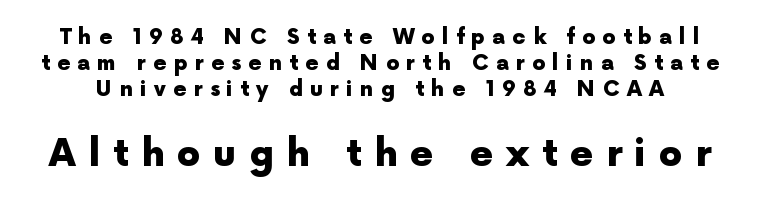
{"serif": "no", "italic": "no", "bold": "yes", "weight": "heavy", "width": "normal", "x_height": "medium", "monospaced": "no", "underline": "no", "line_spacing_ratio": 1.23, "letter_spacing": "wide", "letter_spacing_em": 0.34, "larger_block": "second", "size_ratio": 1.76, "glyph_px": 37}
